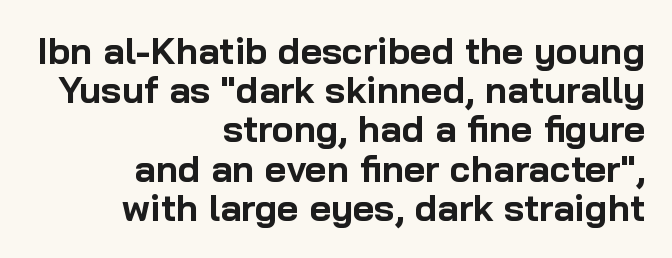
Strokes here are thick enough to call this a true bold. The axis of the letterforms is exactly vertical. You could barely slide anything between these rows. The passage shown is typeset with a sans-serif family. Underlining? Definitely not there.
